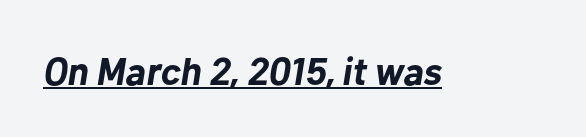
{"italic": "yes", "lean": "right", "slant_degrees": 10, "bold": "yes", "weight": "bold", "width": "normal", "stroke_contrast": "low", "x_height": "medium", "monospaced": "no", "underline": "yes", "letter_spacing": "normal", "letter_spacing_em": 0.0, "glyph_px": 39}
